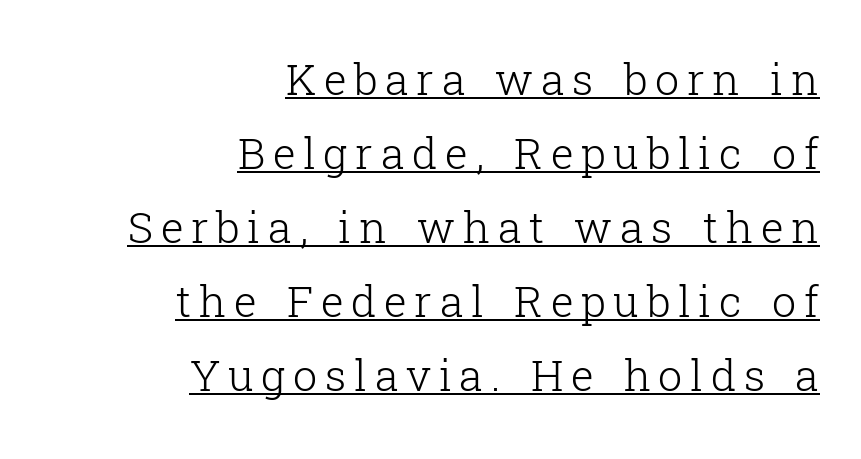
Q: Is the text bold? A: No.
Q: Is the text italic (slanted)? A: No, it is upright.
Q: Is the typeface a serif or a sans-serif typeface? A: Serif.
Q: Is the text underlined? A: Yes.
Q: How is the paragraph aligned? A: Right-aligned.
Q: Width (condensed, normal, or wide)? A: Normal.
Q: Stroke contrast? A: Low.
Q: x-height? A: Medium.
Q: Monospaced? A: No.
